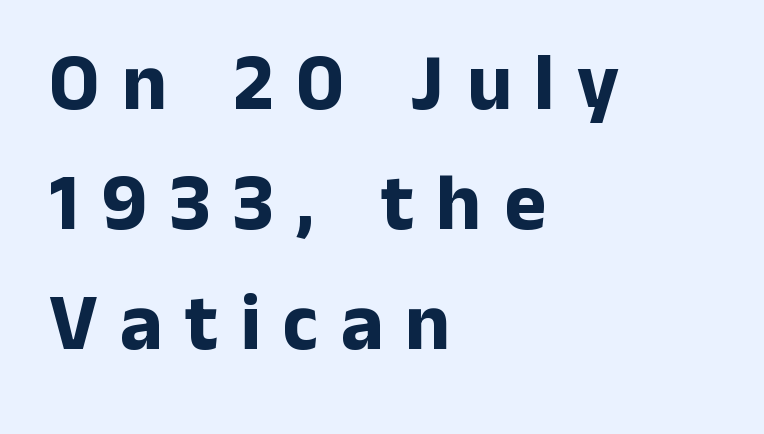
Words float on clear page, feet unadorned. Regular leading. Every letter is thick-stroked: bold, no question. The gaps between neighbouring characters are conspicuously large. Each line starts at the same left margin while the right side varies.
